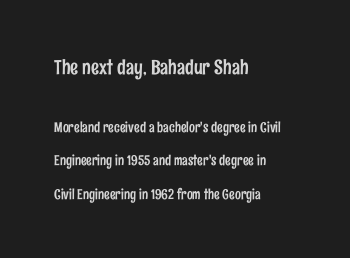
Q: Is the text italic (slanted)? A: No, it is upright.
Q: Is the text underlined? A: No.
Q: How is the paragraph aligned? A: Left-aligned.
Q: Is the spacing between letters normal or unusually wide? A: Normal.
Q: Is the spacing between lines tight, normal or loose? A: Loose.
Q: Which block of text is set in a larger size, the first (top) or the second (bottom)? A: The first (top) one.
